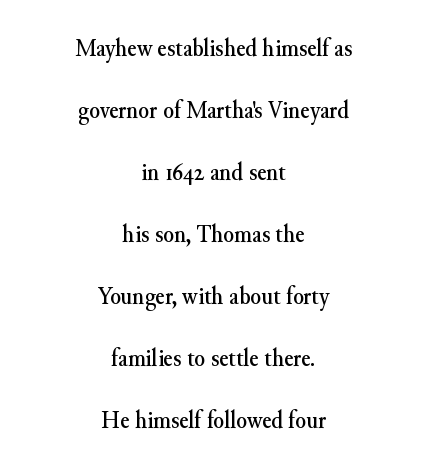
The image shows 25 px text type, upright; set centered, loose line spacing (2.48x), normal letter spacing, not underlined.
